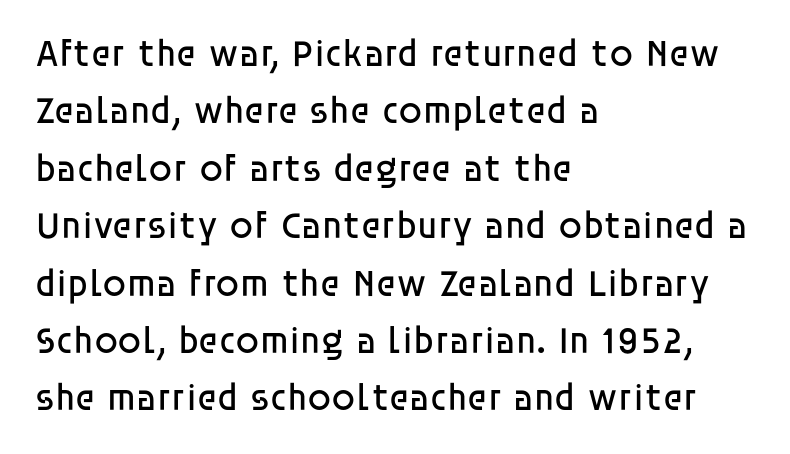
The image shows 38 px regular-weight sans-serif type, upright; set left-aligned, normal line spacing (1.51x), normal letter spacing, not underlined; low stroke contrast and a large x-height.
